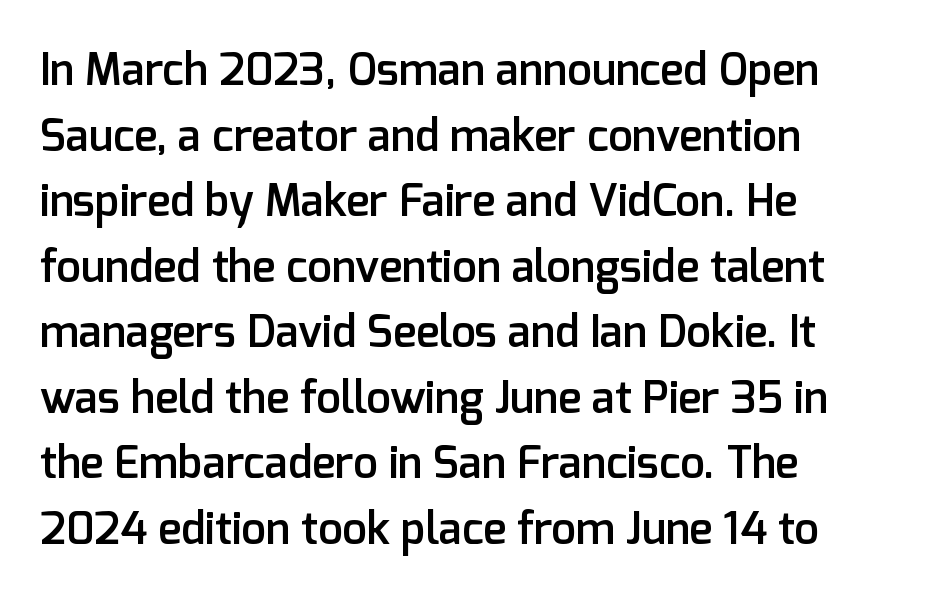
These lines are rendered in a variable-pitch font. The letters are semibold — heavier than regular but short of a full bold. There is no visible air inserted between adjacent glyphs. This rendering employs a face without finishing strokes, i.e., a sans-serif.
